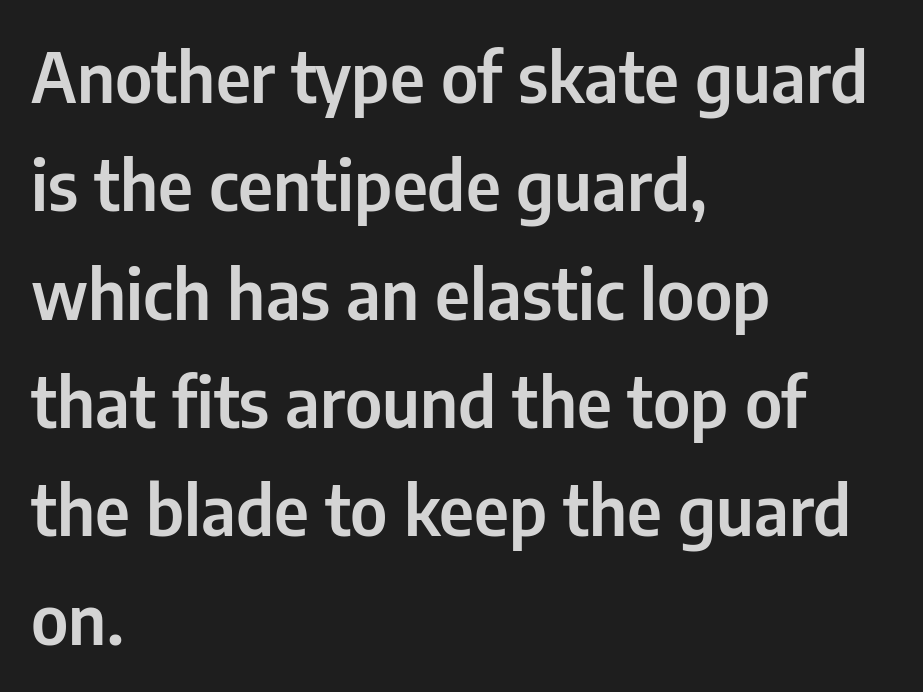
The image shows 69 px condensed sans-serif type, upright; set left-aligned, normal line spacing (1.57x), normal letter spacing, not underlined; low stroke contrast and a medium x-height.
